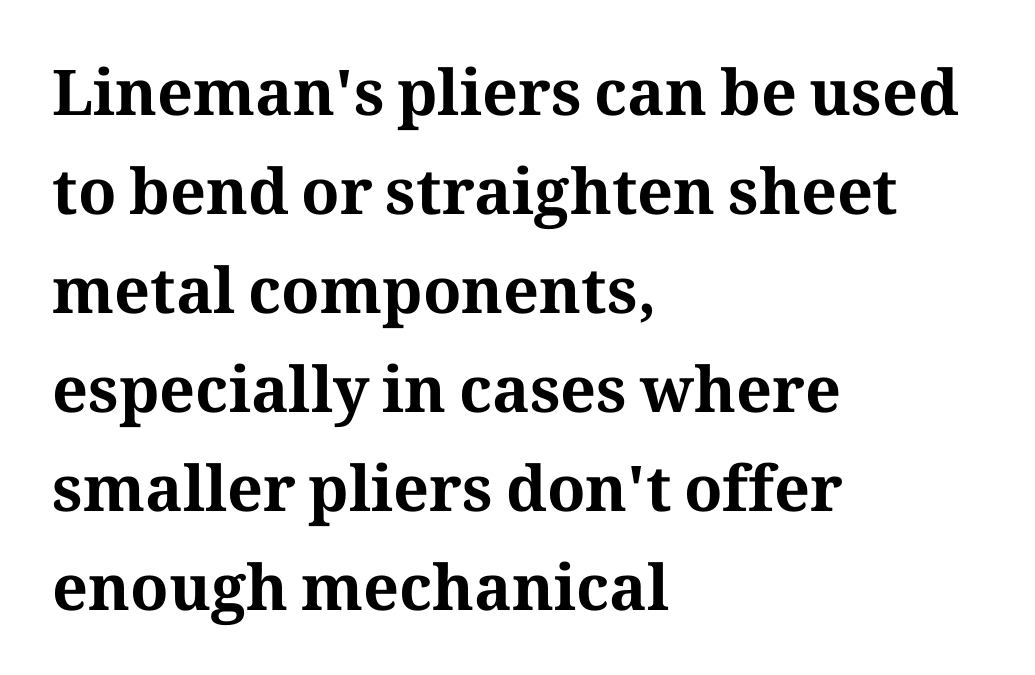
The rendering uses natural spacing where letterforms have individual widths. In terms of letterspacing, this is plain default setting. The passage shown is emphatically bold. Does the copy run flush right? No — it runs flush left. The text was rendered using a seriffed face with decorative stroke endings.
